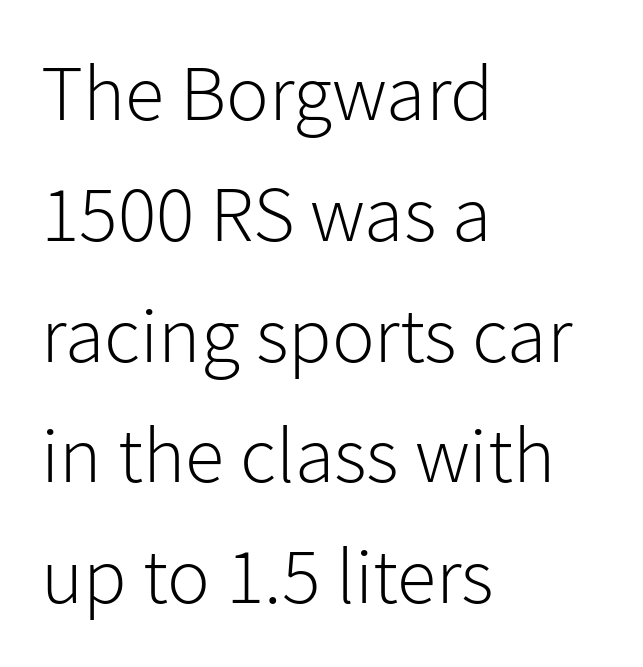
Q: Is the text bold? A: No.
Q: Is the text italic (slanted)? A: No, it is upright.
Q: Is the typeface a serif or a sans-serif typeface? A: Sans-serif.
Q: Is the text underlined? A: No.
Q: How is the paragraph aligned? A: Left-aligned.
Q: Is the spacing between letters normal or unusually wide? A: Normal.
Q: Is the spacing between lines tight, normal or loose? A: Normal.
Q: Width (condensed, normal, or wide)? A: Normal.
Q: Stroke contrast? A: Low.
Q: x-height? A: Medium.
Q: Monospaced? A: No.
